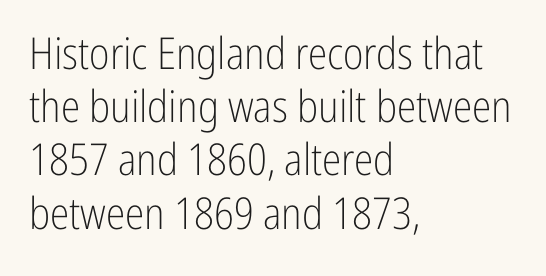
{"serif": "no", "italic": "no", "bold": "no", "weight": "light", "width": "condensed", "stroke_contrast": "low", "x_height": "medium", "monospaced": "no", "underline": "no", "align": "left", "line_spacing_ratio": 1.21, "letter_spacing": "normal", "letter_spacing_em": 0.0, "glyph_px": 44}
